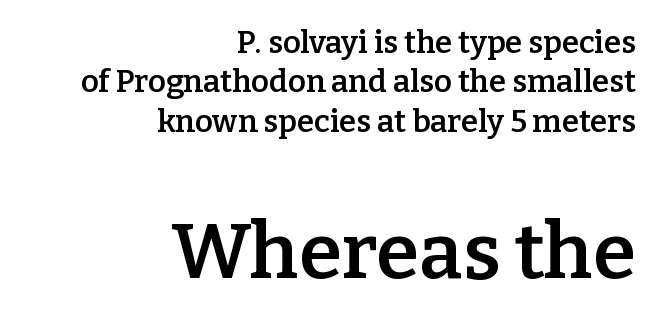
The glyphs are unaccompanied by any horizontal stroke below them. Here the designer chose a conventional face with non-uniform glyph widths. The strokes are fattened partway — semibold, not bold. In terms of letterform style, serifs are clearly present.
